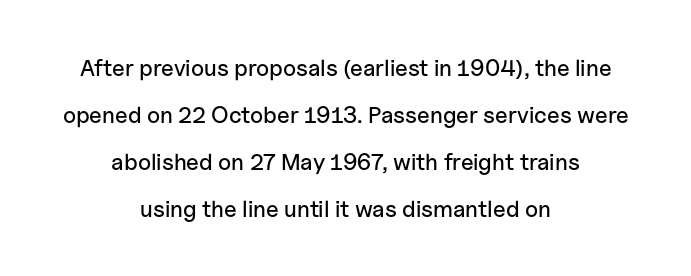
Glyph-to-glyph distance matches everyday printed text. The foot of each line stays bare and open. A roman cut, with each character standing at attention. A student would call this center alignment; a typographer would say set centered.
